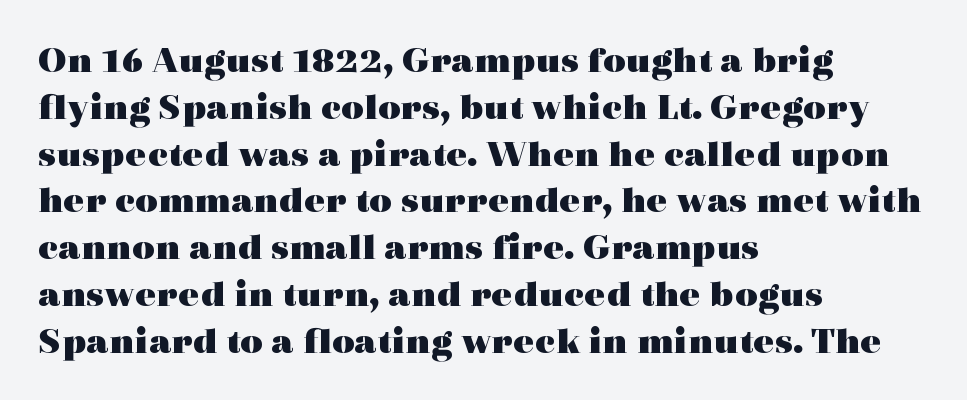
In terms of letterform style, serifs are clearly present. The ragged edge is on the right, which tells us the setting is flush left. Between one letter and the next there's only the usual sliver of space. Unlike italic type, these characters show no tilt at all.
